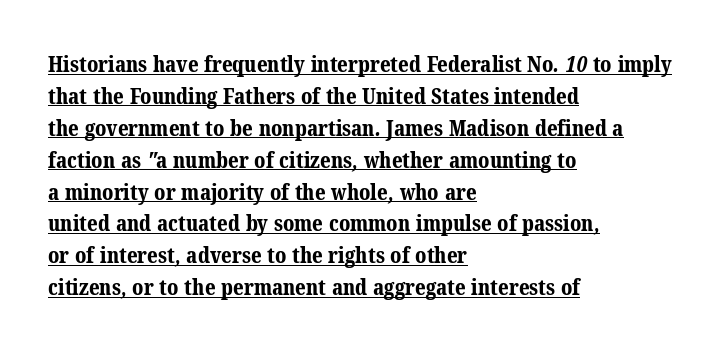
Q: Is the text bold? A: Yes.
Q: Is the text underlined? A: Yes.
Q: How is the paragraph aligned? A: Left-aligned.
Q: Is the spacing between letters normal or unusually wide? A: Normal.
Q: Is the spacing between lines tight, normal or loose? A: Normal.
